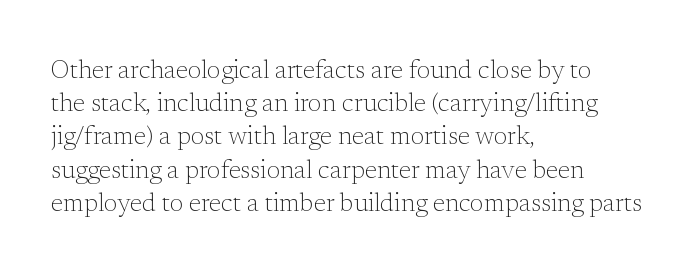
The image shows 25 px text type, upright; set left-aligned, normal line spacing (1.33x), normal letter spacing, not underlined.
